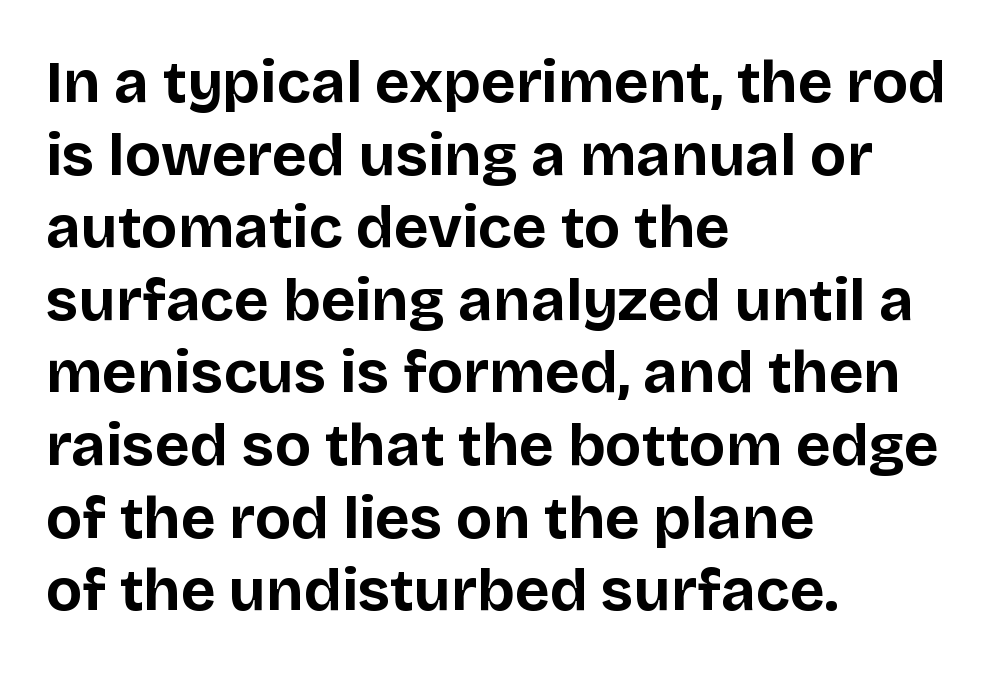
The image shows 60 px bold sans-serif type, upright; set left-aligned, line spacing 1.21x, normal letter spacing, not underlined; low stroke contrast and a large x-height.
